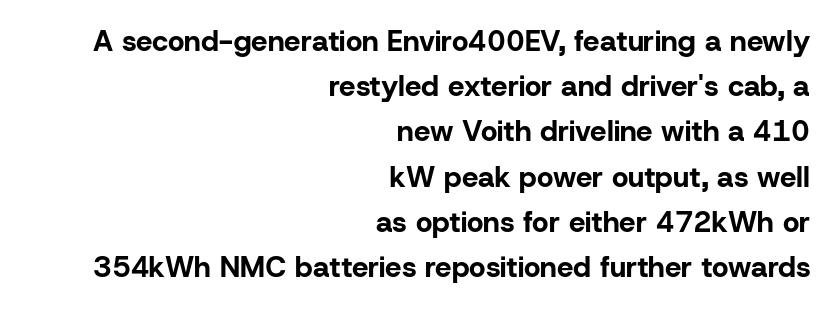
The image shows 29 px bold sans-serif type, upright; set right-aligned, normal line spacing (1.56x), normal letter spacing, not underlined; low stroke contrast and a medium x-height.
